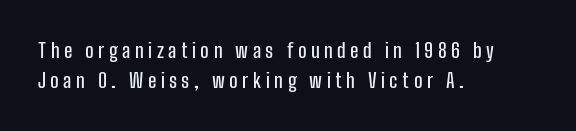
Q: Is the text italic (slanted)? A: No, it is upright.
Q: Is the text underlined? A: No.
Q: How is the paragraph aligned? A: Left-aligned.
Q: Is the spacing between letters normal or unusually wide? A: Unusually wide.
Q: Is the spacing between lines tight, normal or loose? A: Normal.
